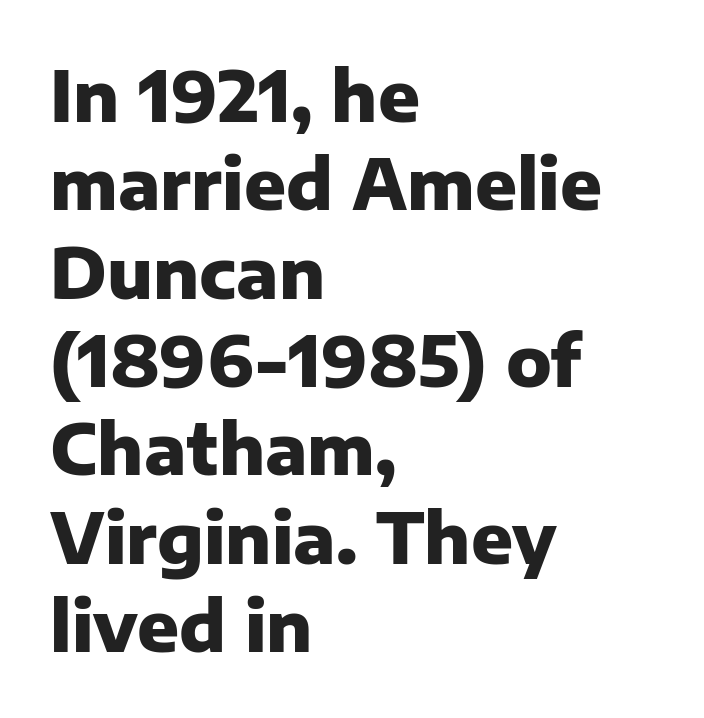
Q: Is the text bold? A: Yes.
Q: Is the text italic (slanted)? A: No, it is upright.
Q: Is the typeface a serif or a sans-serif typeface? A: Sans-serif.
Q: Is the text underlined? A: No.
Q: How is the paragraph aligned? A: Left-aligned.
Q: Is the spacing between letters normal or unusually wide? A: Normal.
Q: Is the spacing between lines tight, normal or loose? A: Normal.
Q: Width (condensed, normal, or wide)? A: Normal.
Q: Stroke contrast? A: Low.
Q: x-height? A: Medium.
Q: Monospaced? A: No.
